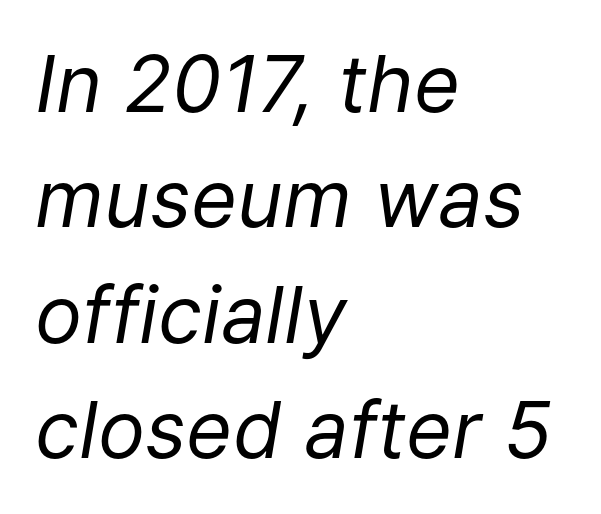
The image shows 79 px regular-weight type, italic (leaning right); set left-aligned, normal line spacing (1.46x), normal letter spacing, not underlined; low stroke contrast and a medium x-height.
